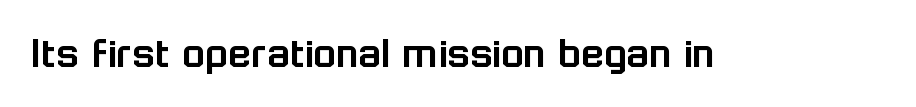
The image shows 47 px sans-serif type, upright; set normal letter spacing, not underlined; low stroke contrast and a medium x-height.
